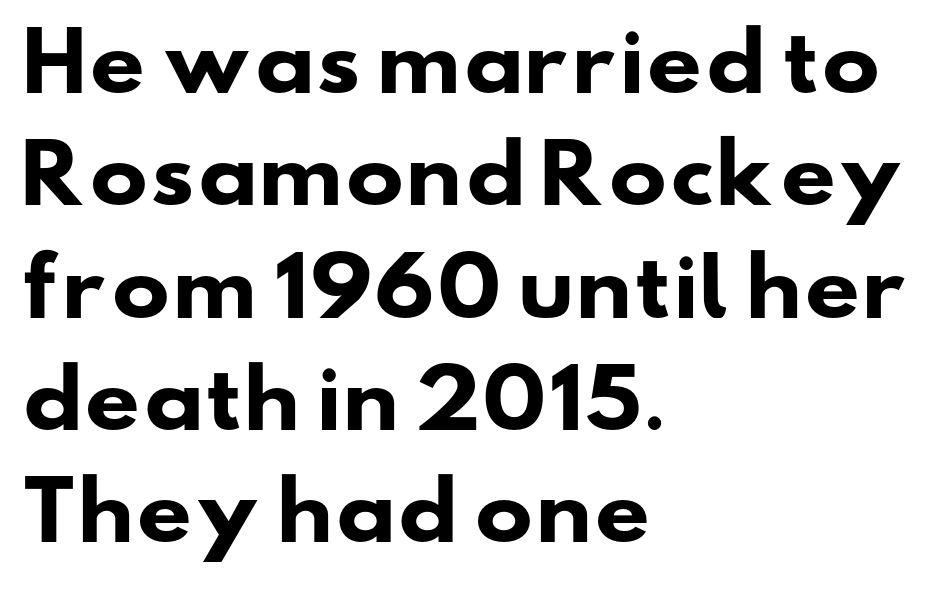
Default kerning and tracking; the words read as compact shapes. The text block is weighted toward the left margin, trailing off unevenly rightward. Each new line begins a customary step beneath the previous one. Looks like regular typesetting: each glyph gets only the width it needs. The baseline area is clear.
